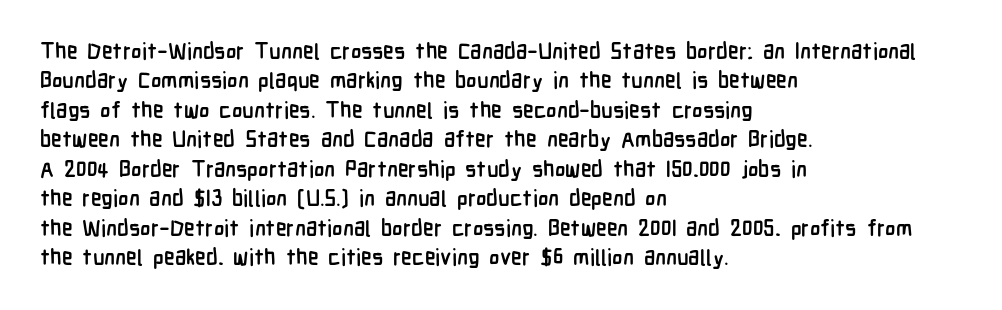
The image shows 22 px bold type, upright; set left-aligned, normal line spacing (1.34x), normal letter spacing, not underlined.
